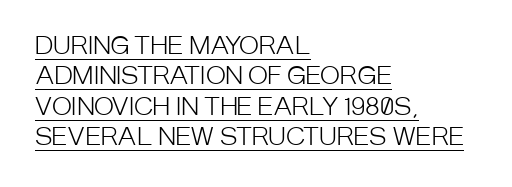
The image shows 24 px text type, upright; set left-aligned, normal line spacing (1.27x), normal letter spacing, underlined.
